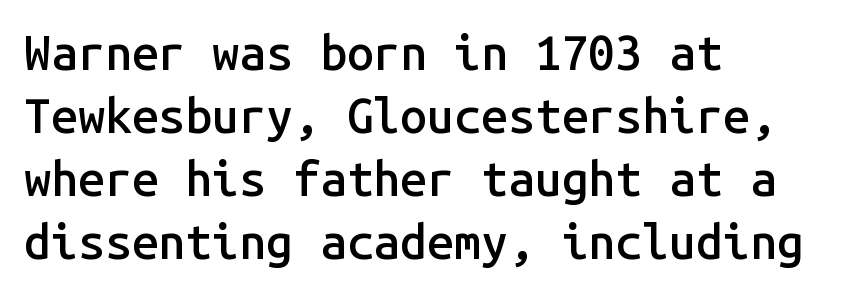
{"serif": "no", "italic": "no", "bold": "semi", "weight": "semibold", "width": "normal", "stroke_contrast": "low", "x_height": "medium", "monospaced": "yes", "underline": "no", "align": "left", "line_spacing": "normal", "line_spacing_ratio": 1.31, "letter_spacing": "normal", "letter_spacing_em": 0.0, "glyph_px": 48}
